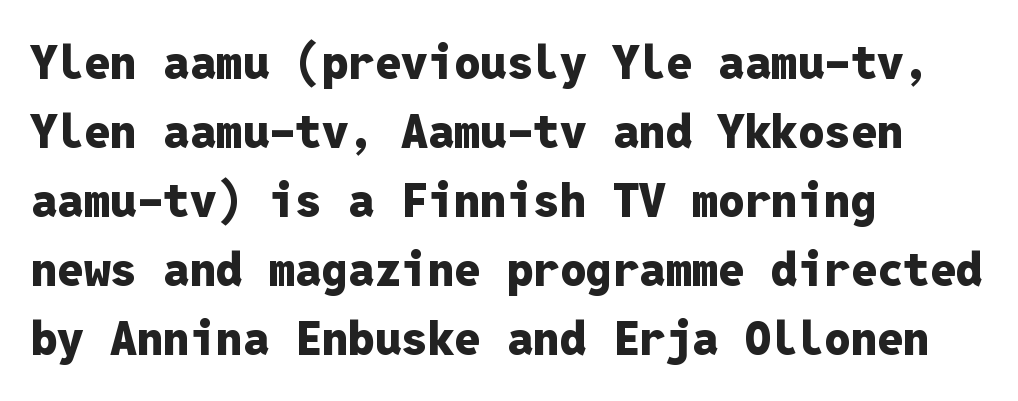
Q: Is the text bold? A: Yes.
Q: Is the text italic (slanted)? A: No, it is upright.
Q: Is the typeface a serif or a sans-serif typeface? A: Sans-serif.
Q: Is the text underlined? A: No.
Q: How is the paragraph aligned? A: Left-aligned.
Q: Is the spacing between letters normal or unusually wide? A: Normal.
Q: Is the spacing between lines tight, normal or loose? A: Normal.
Q: Width (condensed, normal, or wide)? A: Normal.
Q: Stroke contrast? A: Low.
Q: x-height? A: Medium.
Q: Monospaced? A: Yes.
